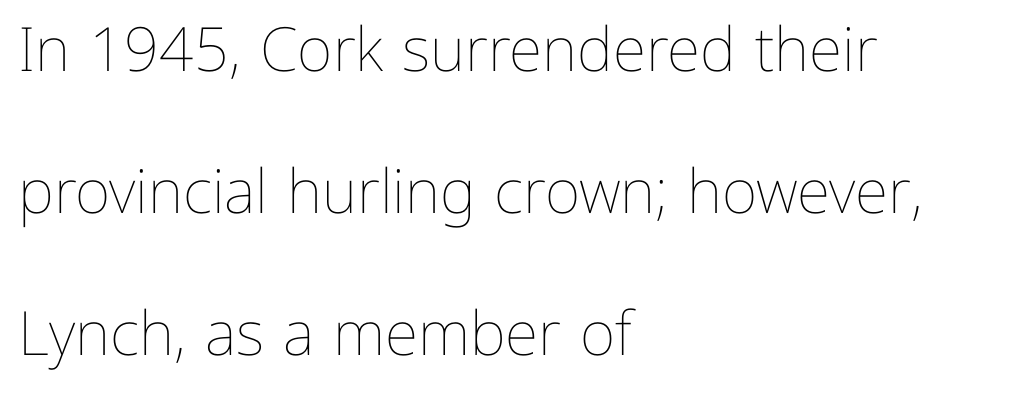
Q: Is the text bold? A: No.
Q: Is the text italic (slanted)? A: No, it is upright.
Q: Is the text underlined? A: No.
Q: How is the paragraph aligned? A: Left-aligned.
Q: Is the spacing between letters normal or unusually wide? A: Normal.
Q: Is the spacing between lines tight, normal or loose? A: Loose.
Q: Width (condensed, normal, or wide)? A: Normal.
Q: Stroke contrast? A: Low.
Q: x-height? A: Medium.
Q: Monospaced? A: No.
